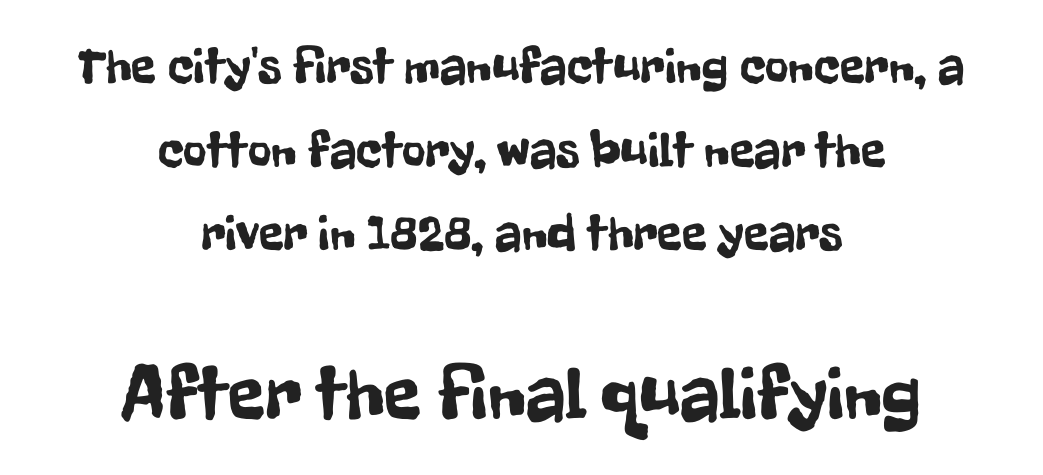
The image shows 76 px condensed sans-serif type, upright; set centered, normal line spacing (1.64x), normal letter spacing, not underlined; the second (bottom) block is 1.49x larger; low stroke contrast and a medium x-height.
